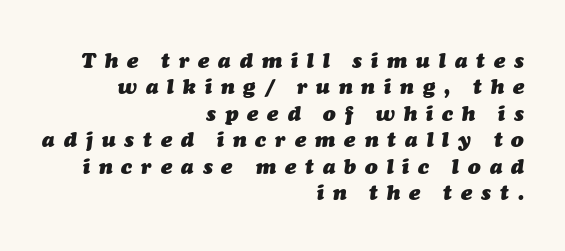
{"italic": "yes", "lean": "right", "slant_degrees": 7, "bold": "yes", "underline": "no", "align": "right", "line_spacing": "normal", "line_spacing_ratio": 1.26, "letter_spacing": "wide", "letter_spacing_em": 0.43, "glyph_px": 21}
